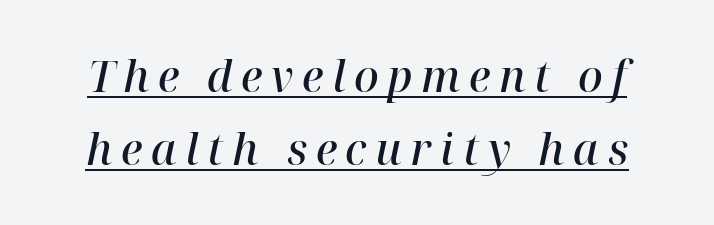
{"serif": "yes", "italic": "yes", "lean": "right", "slant_degrees": 12, "bold": "semi", "weight": "semibold", "width": "normal", "stroke_contrast": "high", "x_height": "medium", "monospaced": "no", "underline": "yes", "line_spacing": "normal", "line_spacing_ratio": 1.7, "letter_spacing": "wide", "letter_spacing_em": 0.2, "glyph_px": 43}
